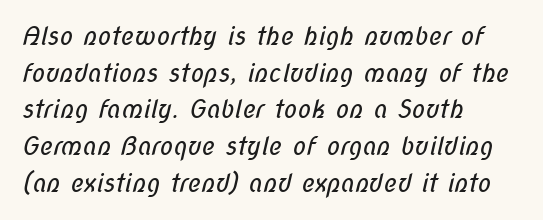
{"bold": "no", "underline": "no", "align": "left", "line_spacing": "normal", "line_spacing_ratio": 1.47, "letter_spacing": "normal", "letter_spacing_em": 0.0, "glyph_px": 25}
